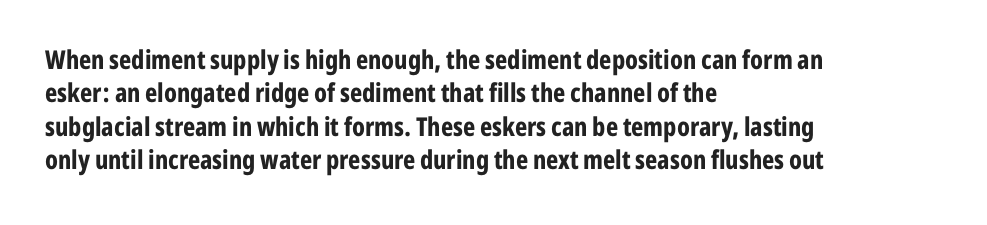
{"italic": "no", "bold": "yes", "underline": "no", "align": "left", "line_spacing": "normal", "line_spacing_ratio": 1.28, "letter_spacing": "normal", "letter_spacing_em": 0.0, "glyph_px": 26}
